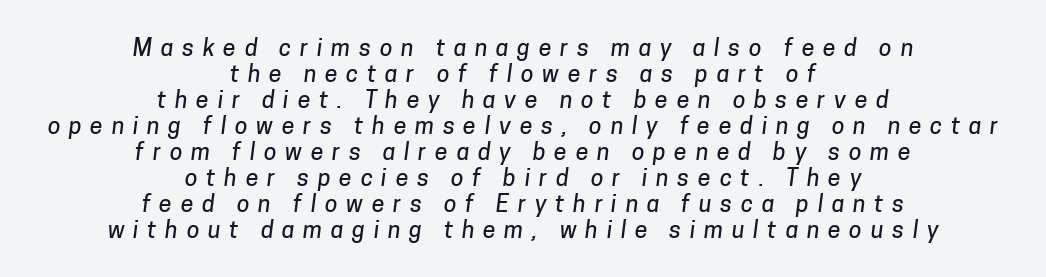
Q: Is the text underlined? A: No.
Q: How is the paragraph aligned? A: Centered.
Q: Is the spacing between letters normal or unusually wide? A: Unusually wide.
Q: Is the spacing between lines tight, normal or loose? A: Tight.
